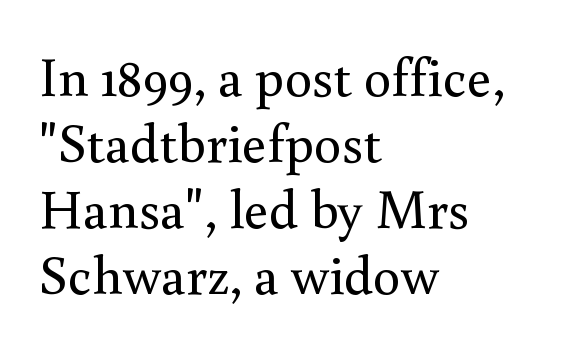
Tracking value appears to be zero — textbook default spacing. These lines are set flush left with a ragged right edge. A clean baseline with only descenders dipping below it. Stem width sits at or under what a default text font uses.
